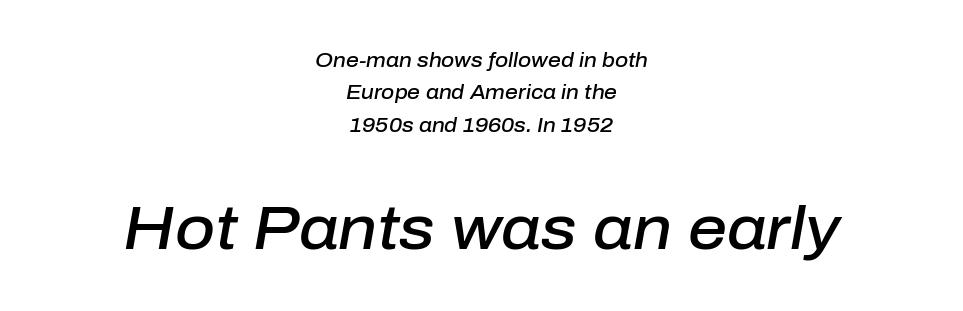
Q: Is the text bold? A: Semi-bold.
Q: Is the text italic (slanted)? A: Yes, it leans right by about 10 degrees.
Q: Is the text underlined? A: No.
Q: How is the paragraph aligned? A: Centered.
Q: Is the spacing between letters normal or unusually wide? A: Normal.
Q: Is the spacing between lines tight, normal or loose? A: Normal.
Q: Which block of text is set in a larger size, the first (top) or the second (bottom)? A: The second (bottom) one.
Q: Width (condensed, normal, or wide)? A: Normal.
Q: Stroke contrast? A: Low.
Q: x-height? A: Medium.
Q: Monospaced? A: No.
